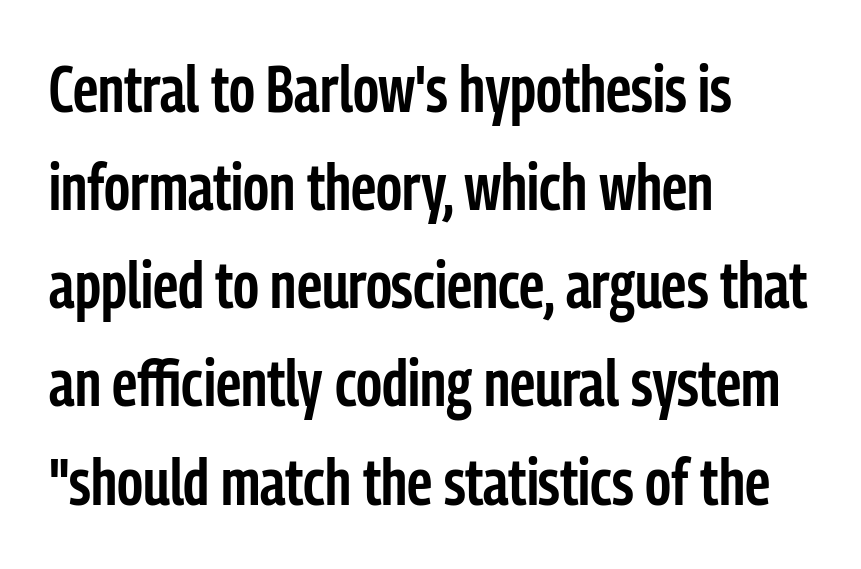
{"serif": "no", "italic": "no", "bold": "semi", "weight": "semibold", "width": "condensed", "stroke_contrast": "low", "x_height": "medium", "monospaced": "no", "underline": "no", "align": "left", "line_spacing": "normal", "line_spacing_ratio": 1.51, "letter_spacing": "normal", "letter_spacing_em": 0.0, "glyph_px": 65}
